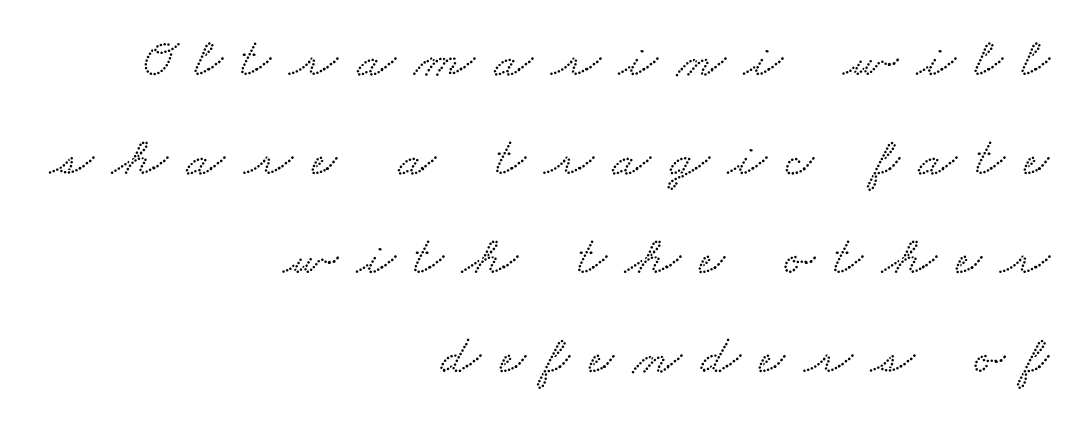
Q: Is the typeface a serif or a sans-serif typeface? A: Serif.
Q: Is the text underlined? A: No.
Q: How is the paragraph aligned? A: Right-aligned.
Q: Is the spacing between letters normal or unusually wide? A: Unusually wide.
Q: Width (condensed, normal, or wide)? A: Wide.
Q: Stroke contrast? A: Low.
Q: x-height? A: Small.
Q: Monospaced? A: No.
